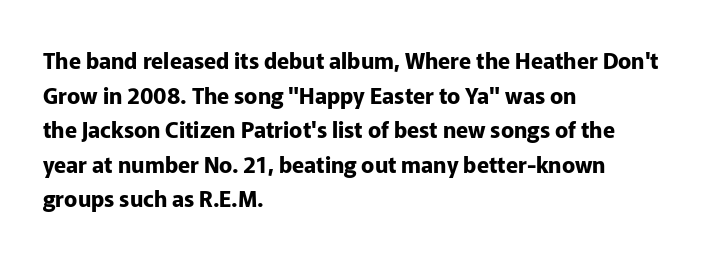
This sample uses an upright cut, with every glyph sitting square on the baseline. Whoever set this chose a conventional vertical rhythm. Students, note that the glyphs here touch the page at normal intervals. Strokes here are thick enough to call this a true bold.
